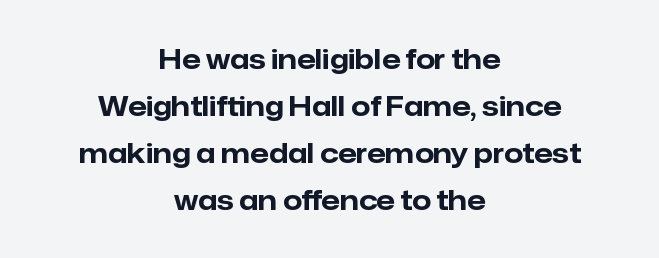
Q: Is the text bold? A: Yes.
Q: Is the text italic (slanted)? A: No, it is upright.
Q: Is the text underlined? A: No.
Q: How is the paragraph aligned? A: Centered.
Q: Is the spacing between letters normal or unusually wide? A: Normal.
